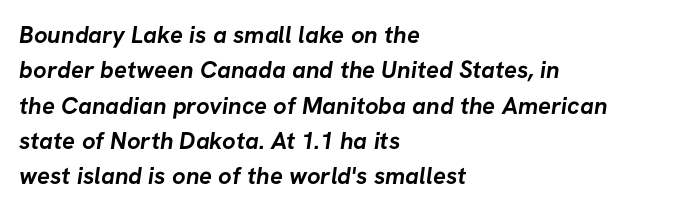
Q: Is the text bold? A: Yes.
Q: Is the text underlined? A: No.
Q: How is the paragraph aligned? A: Left-aligned.
Q: Is the spacing between letters normal or unusually wide? A: Normal.
Q: Is the spacing between lines tight, normal or loose? A: Normal.
